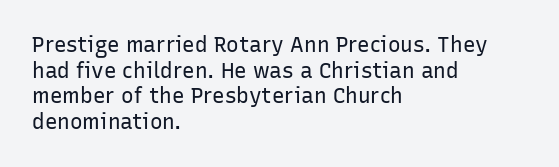
{"italic": "no", "bold": "no", "underline": "no", "align": "left", "line_spacing_ratio": 1.22, "letter_spacing": "normal", "letter_spacing_em": 0.0, "glyph_px": 21}
